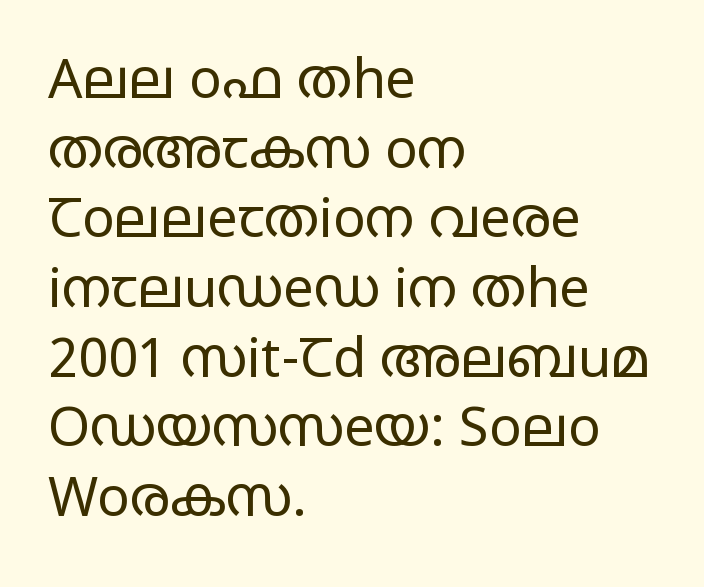
Check the space under the baseline: it is left empty. Layout note: lines flush left. These lines sit exactly where default settings would place them. Posture: vertical. Proportional: the letters do not fall into vertical columns. The letterforms sit shoulder to shoulder at normal distance.
